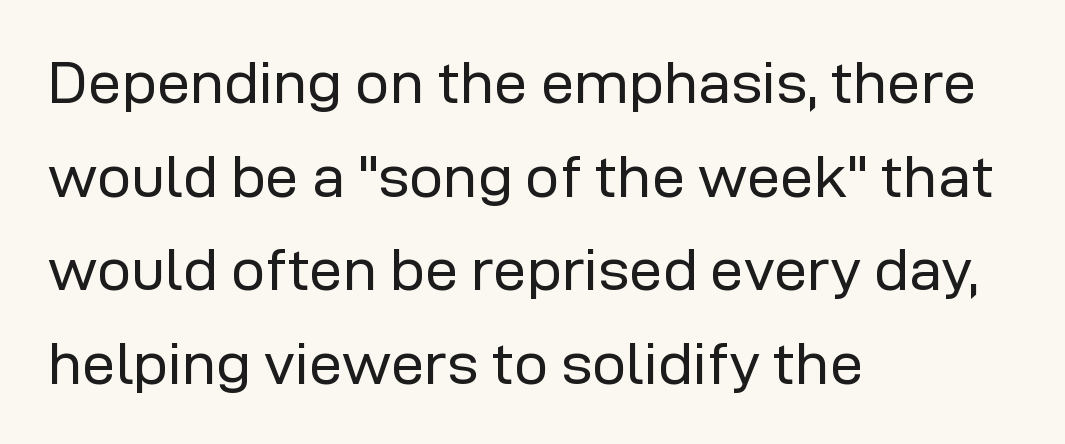
The image shows 60 px regular-weight sans-serif type, upright; set left-aligned, normal line spacing (1.56x), normal letter spacing, not underlined; low stroke contrast and a medium x-height.
